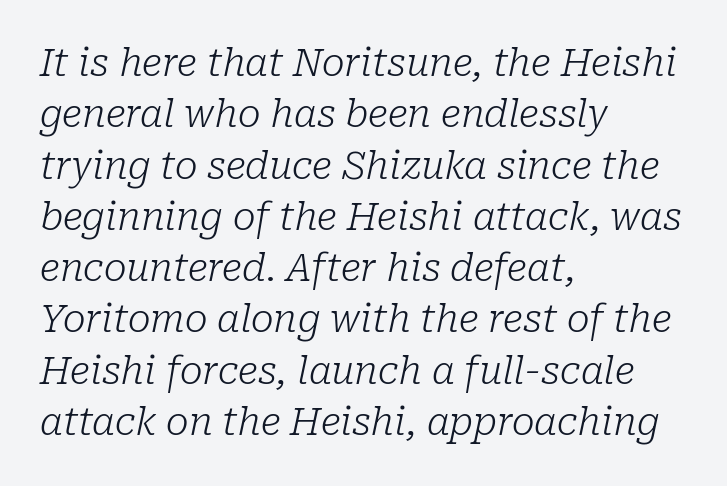
The image shows 38 px light serif type, italic (leaning right); set left-aligned, normal line spacing (1.35x), normal letter spacing, not underlined; low stroke contrast and a medium x-height.
